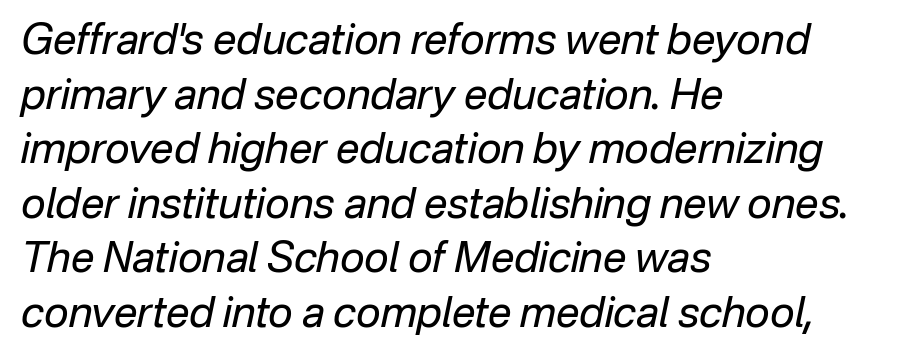
{"italic": "yes", "lean": "right", "slant_degrees": 12, "bold": "no", "weight": "regular", "width": "normal", "stroke_contrast": "low", "x_height": "medium", "monospaced": "no", "underline": "no", "align": "left", "line_spacing": "normal", "line_spacing_ratio": 1.3, "letter_spacing": "normal", "letter_spacing_em": 0.0, "glyph_px": 42}
